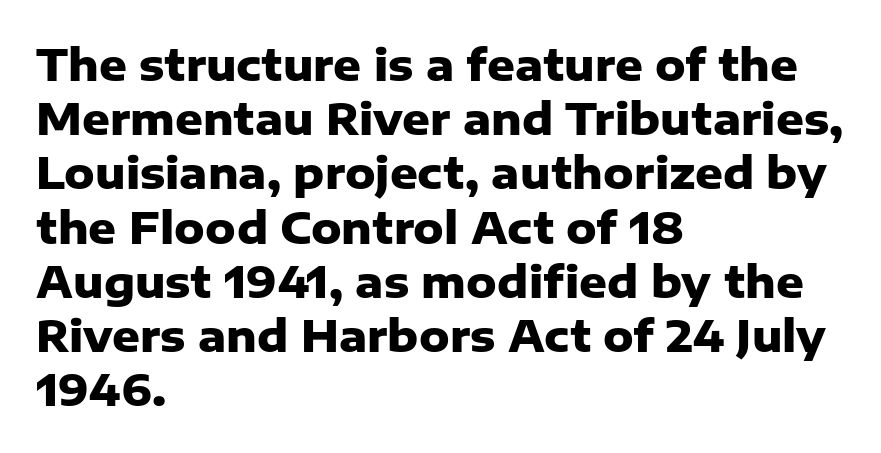
Q: Is the text bold? A: Yes.
Q: Is the text italic (slanted)? A: No, it is upright.
Q: Is the typeface a serif or a sans-serif typeface? A: Sans-serif.
Q: Is the text underlined? A: No.
Q: How is the paragraph aligned? A: Left-aligned.
Q: Is the spacing between letters normal or unusually wide? A: Normal.
Q: Is the spacing between lines tight, normal or loose? A: Normal.
Q: Width (condensed, normal, or wide)? A: Normal.
Q: Stroke contrast? A: Low.
Q: x-height? A: Medium.
Q: Monospaced? A: No.
